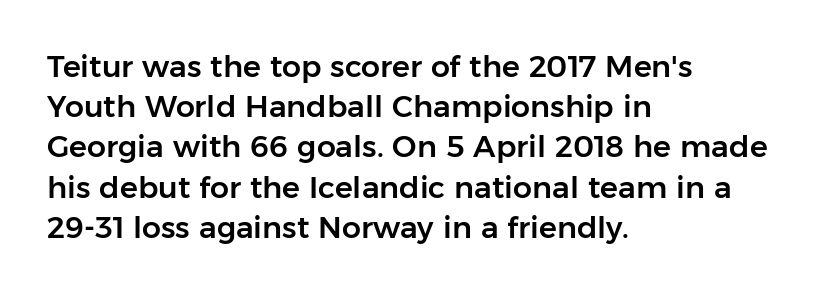
Q: Is the text italic (slanted)? A: No, it is upright.
Q: Is the typeface a serif or a sans-serif typeface? A: Sans-serif.
Q: Is the text underlined? A: No.
Q: How is the paragraph aligned? A: Left-aligned.
Q: Is the spacing between letters normal or unusually wide? A: Normal.
Q: Is the spacing between lines tight, normal or loose? A: Normal.
Q: Width (condensed, normal, or wide)? A: Normal.
Q: Stroke contrast? A: Low.
Q: x-height? A: Medium.
Q: Monospaced? A: No.
